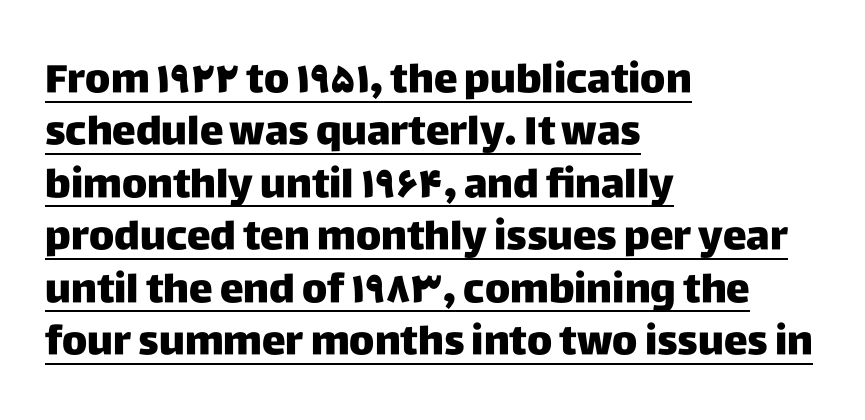
Q: Is the text italic (slanted)? A: No, it is upright.
Q: Is the typeface a serif or a sans-serif typeface? A: Sans-serif.
Q: Is the text underlined? A: Yes.
Q: How is the paragraph aligned? A: Left-aligned.
Q: Is the spacing between letters normal or unusually wide? A: Normal.
Q: Is the spacing between lines tight, normal or loose? A: Normal.
Q: Width (condensed, normal, or wide)? A: Normal.
Q: Stroke contrast? A: Low.
Q: x-height? A: Large.
Q: Monospaced? A: No.
